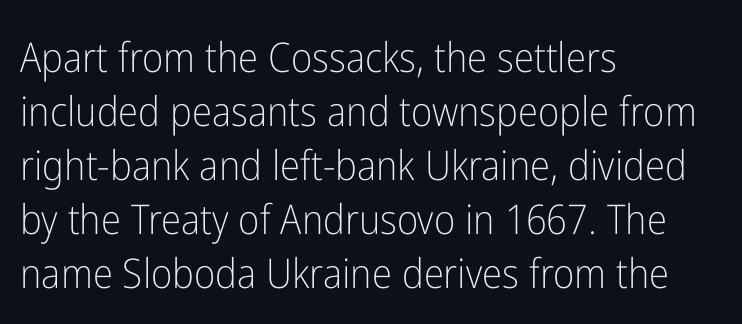
Notice how the stems are strictly vertical — no italics here. Students, note that the glyphs here touch the page at normal intervals. Nobody drew a line under any word here. Is this a sans? Yes — the strokes have no serifs. Weight: regular or lighter. Short and long lines alike share a common starting point at left.
